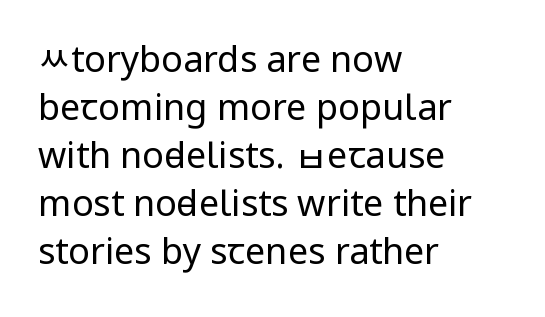
Q: Is the text bold? A: No.
Q: Is the text italic (slanted)? A: No, it is upright.
Q: Is the typeface a serif or a sans-serif typeface? A: Sans-serif.
Q: Is the text underlined? A: No.
Q: How is the paragraph aligned? A: Left-aligned.
Q: Is the spacing between letters normal or unusually wide? A: Normal.
Q: Is the spacing between lines tight, normal or loose? A: Normal.
Q: Width (condensed, normal, or wide)? A: Condensed.
Q: Stroke contrast? A: Low.
